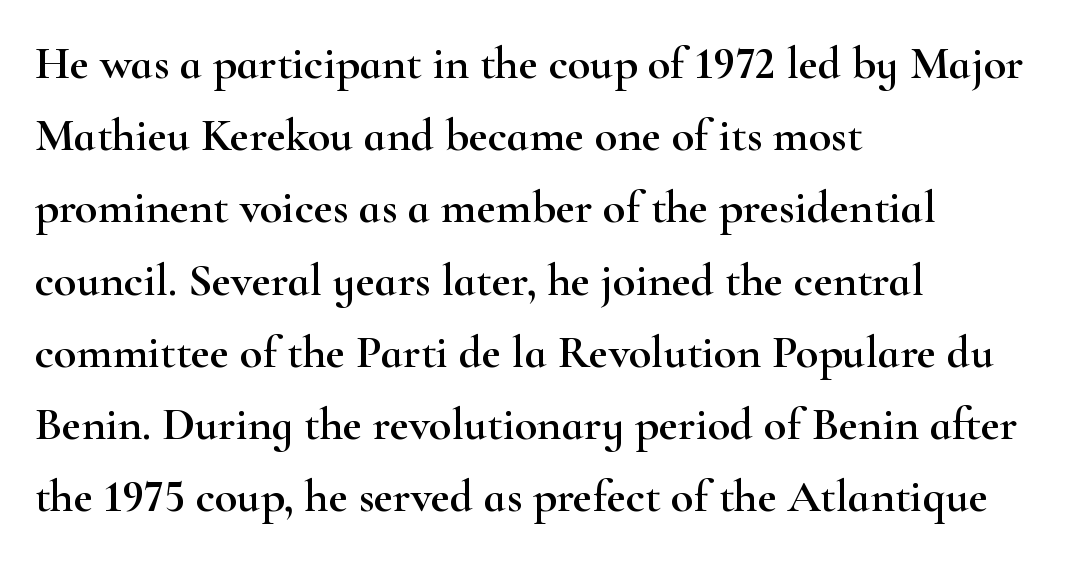
The image shows 46 px wide serif type, upright; set left-aligned, normal line spacing (1.57x), normal letter spacing, not underlined; high stroke contrast and a small x-height.
